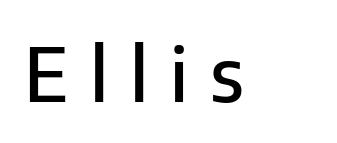
{"serif": "no", "italic": "no", "bold": "semi", "weight": "semibold", "width": "normal", "stroke_contrast": "low", "x_height": "medium", "monospaced": "no", "underline": "no", "letter_spacing": "wide", "letter_spacing_em": 0.29, "glyph_px": 75}
